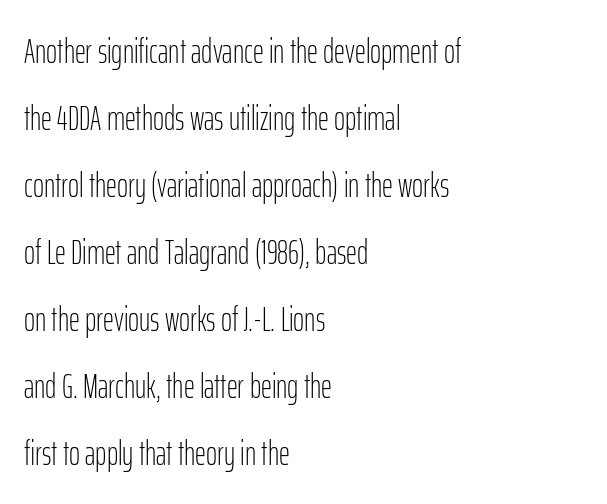
The typesetting does not lean heavy: it is not bold. The passage shown is typed in a proportional face where columns would drift. Italic: no, the glyphs are upright roman. The designer went with a sans here, leaving each stem footless.
